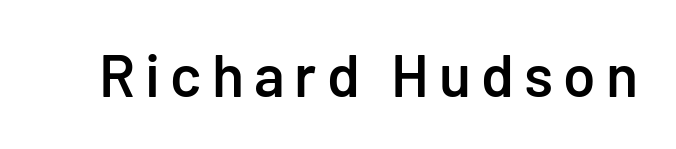
The image shows 59 px semibold sans-serif type, upright; set not underlined; low stroke contrast and a medium x-height.
